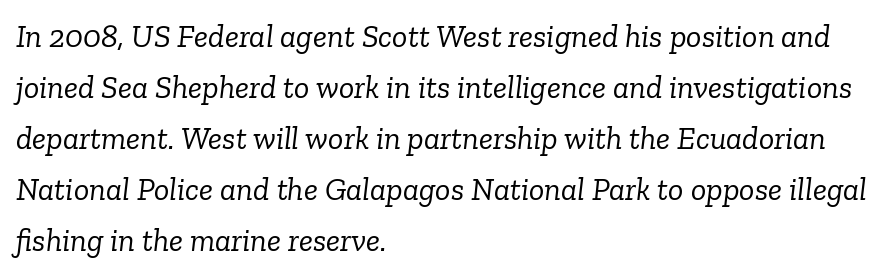
This sample is left-justified, so line endings fall wherever the words run out. On a weight scale, this lands at 450 or below. A typesetter would mark this as italic. The rendering uses a moderate line-height, typical for paragraphs. Check the space under the baseline: it is left empty.
